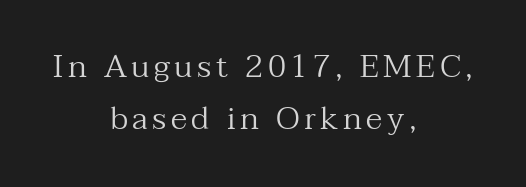
{"serif": "yes", "italic": "no", "bold": "no", "weight": "regular", "width": "normal", "stroke_contrast": "medium", "x_height": "medium", "monospaced": "no", "underline": "no", "align": "center", "line_spacing": "normal", "line_spacing_ratio": 1.63, "glyph_px": 32}
